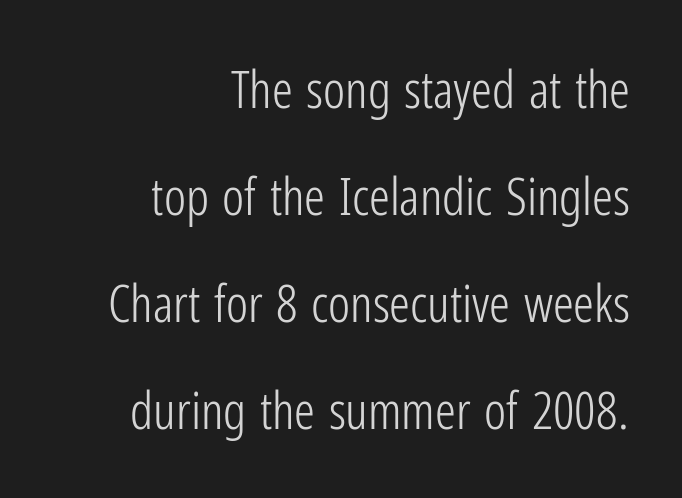
Q: Is the text bold? A: No.
Q: Is the text italic (slanted)? A: No, it is upright.
Q: Is the typeface a serif or a sans-serif typeface? A: Sans-serif.
Q: Is the text underlined? A: No.
Q: How is the paragraph aligned? A: Right-aligned.
Q: Is the spacing between letters normal or unusually wide? A: Normal.
Q: Is the spacing between lines tight, normal or loose? A: Loose.
Q: Width (condensed, normal, or wide)? A: Condensed.
Q: Stroke contrast? A: Low.
Q: x-height? A: Medium.
Q: Monospaced? A: No.
